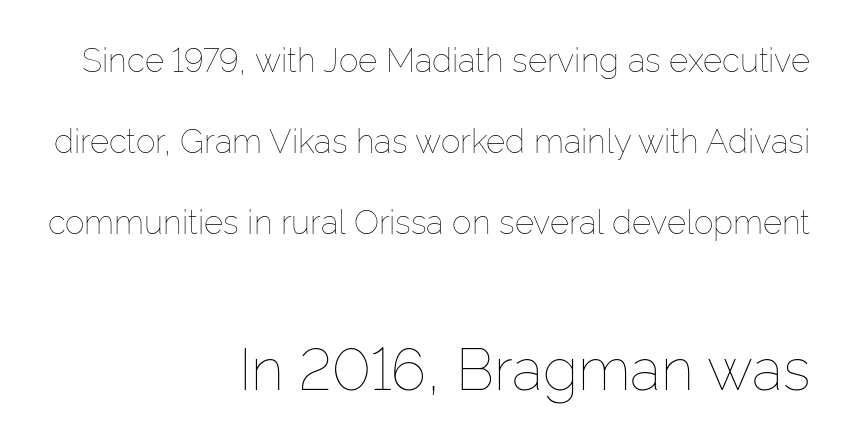
Q: Is the text bold? A: No.
Q: Is the text italic (slanted)? A: No, it is upright.
Q: Is the text underlined? A: No.
Q: How is the paragraph aligned? A: Right-aligned.
Q: Is the spacing between letters normal or unusually wide? A: Normal.
Q: Is the spacing between lines tight, normal or loose? A: Loose.
Q: Which block of text is set in a larger size, the first (top) or the second (bottom)? A: The second (bottom) one.
Q: Width (condensed, normal, or wide)? A: Normal.
Q: Stroke contrast? A: Low.
Q: x-height? A: Medium.
Q: Monospaced? A: No.
